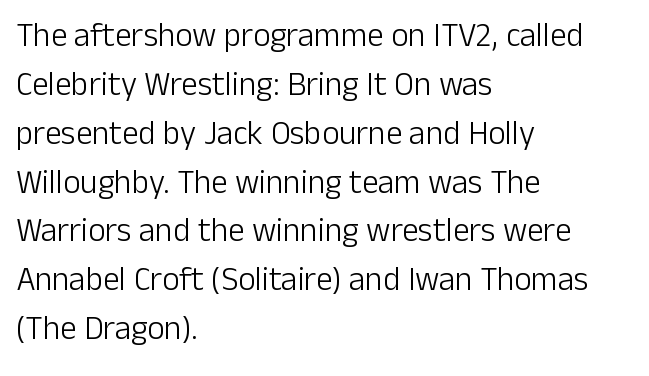
Q: Is the text bold? A: No.
Q: Is the text italic (slanted)? A: No, it is upright.
Q: Is the typeface a serif or a sans-serif typeface? A: Sans-serif.
Q: Is the text underlined? A: No.
Q: How is the paragraph aligned? A: Left-aligned.
Q: Is the spacing between letters normal or unusually wide? A: Normal.
Q: Is the spacing between lines tight, normal or loose? A: Normal.
Q: Width (condensed, normal, or wide)? A: Normal.
Q: Stroke contrast? A: Low.
Q: x-height? A: Medium.
Q: Monospaced? A: No.
